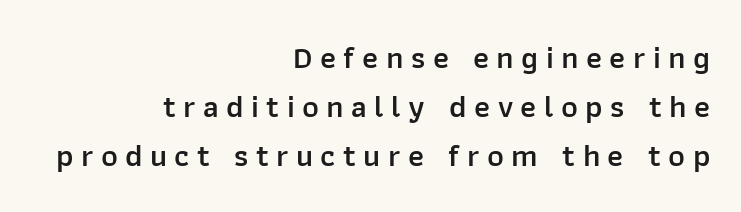
Q: Is the text bold? A: Semi-bold.
Q: Is the text italic (slanted)? A: No, it is upright.
Q: Is the typeface a serif or a sans-serif typeface? A: Sans-serif.
Q: Is the text underlined? A: No.
Q: How is the paragraph aligned? A: Right-aligned.
Q: Is the spacing between letters normal or unusually wide? A: Unusually wide.
Q: Is the spacing between lines tight, normal or loose? A: Normal.
Q: Width (condensed, normal, or wide)? A: Normal.
Q: Stroke contrast? A: Low.
Q: x-height? A: Medium.
Q: Monospaced? A: No.
